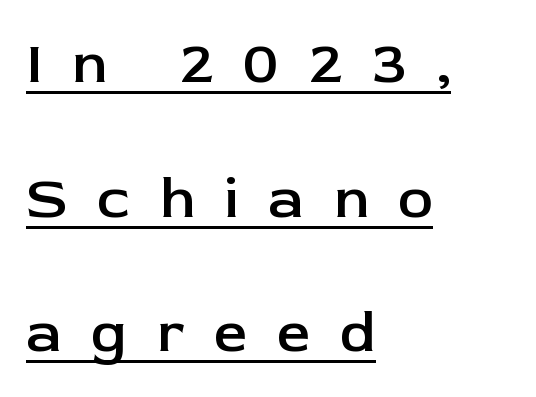
{"serif": "no", "italic": "no", "bold": "semi", "weight": "semibold", "width": "normal", "stroke_contrast": "low", "x_height": "medium", "monospaced": "no", "underline": "yes", "align": "left", "line_spacing": "loose", "line_spacing_ratio": 2.28, "letter_spacing": "wide", "letter_spacing_em": 0.5, "glyph_px": 59}
